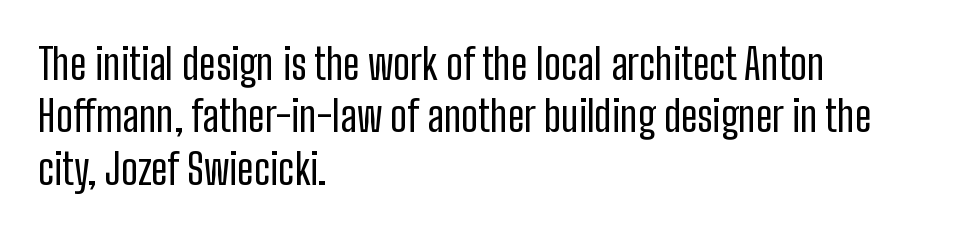
The image shows 42 px regular-weight, condensed sans-serif type, upright; set left-aligned, normal line spacing (1.25x), normal letter spacing, not underlined; low stroke contrast and a medium x-height.
